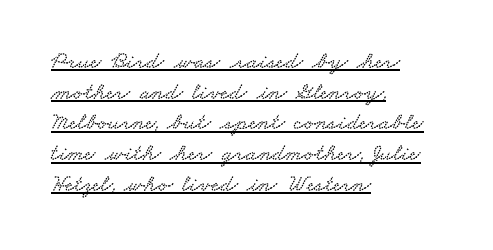
The image shows 24 px text type; set left-aligned, normal line spacing (1.28x), normal letter spacing, underlined.
